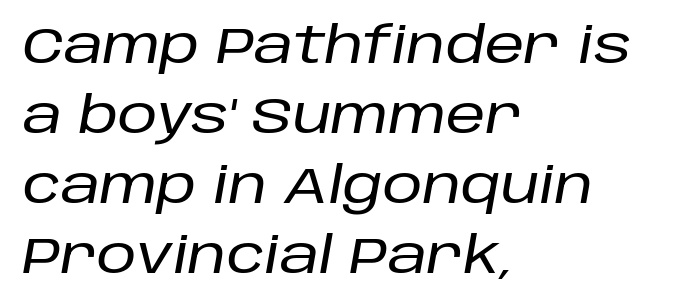
Q: Is the text italic (slanted)? A: Yes, it leans right by about 10 degrees.
Q: Is the text underlined? A: No.
Q: How is the paragraph aligned? A: Left-aligned.
Q: Is the spacing between letters normal or unusually wide? A: Normal.
Q: Is the spacing between lines tight, normal or loose? A: Normal.
Q: Width (condensed, normal, or wide)? A: Normal.
Q: Stroke contrast? A: Low.
Q: x-height? A: Large.
Q: Monospaced? A: No.
